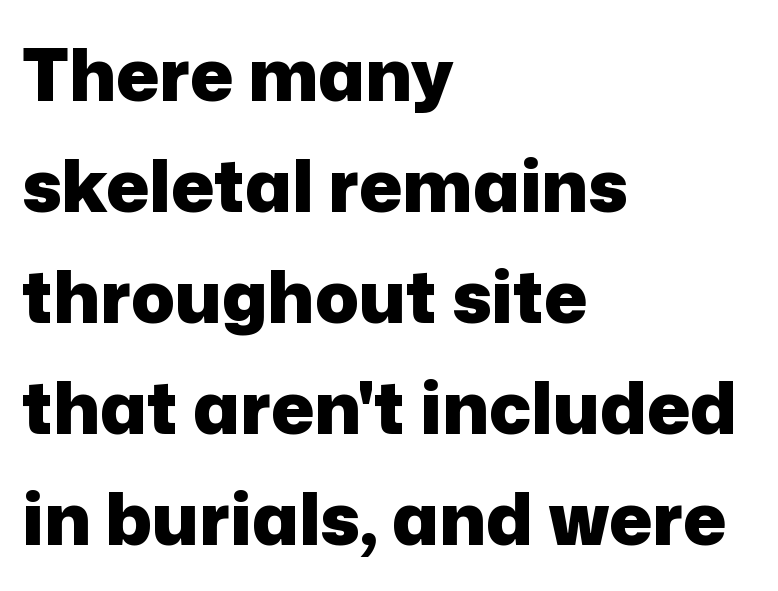
{"serif": "no", "italic": "no", "bold": "yes", "weight": "heavy", "width": "normal", "stroke_contrast": "low", "x_height": "medium", "monospaced": "no", "underline": "no", "align": "left", "line_spacing": "normal", "line_spacing_ratio": 1.54, "letter_spacing": "normal", "letter_spacing_em": 0.0, "glyph_px": 72}
